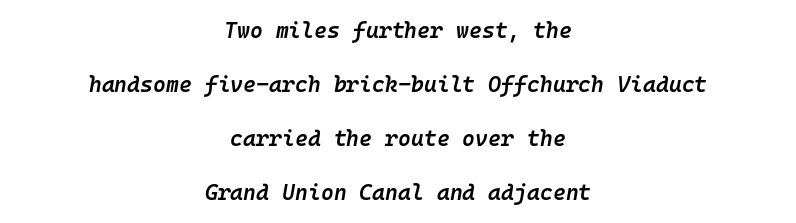
The rendering uses a semibold face; strokes are thickened but not to full bold. Students, note that the glyphs here touch the page at normal intervals. Rule under the text: the space is simply empty. Italic: yes, the glyphs are oblique. Horizontal bands of white between lines are thick stripes.
